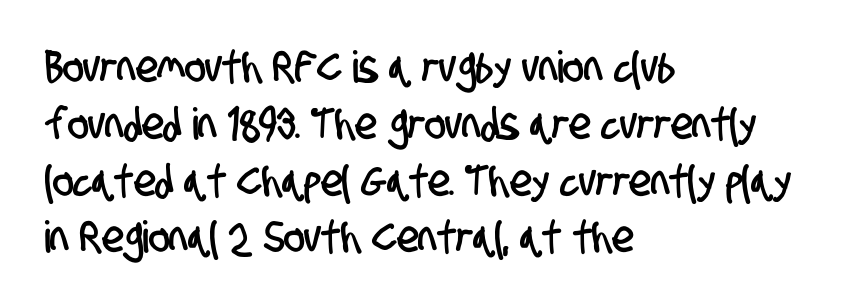
The image shows 44 px condensed sans-serif type; set left-aligned, normal line spacing (1.29x), normal letter spacing, not underlined; low stroke contrast and a large x-height.
